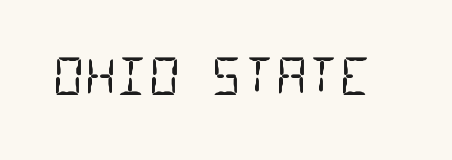
Q: Is the text bold? A: No.
Q: Is the typeface a serif or a sans-serif typeface? A: Sans-serif.
Q: Is the text underlined? A: No.
Q: Is the spacing between letters normal or unusually wide? A: Normal.
Q: Width (condensed, normal, or wide)? A: Condensed.
Q: Stroke contrast? A: Low.
Q: x-height? A: Large.
Q: Monospaced? A: Yes.
